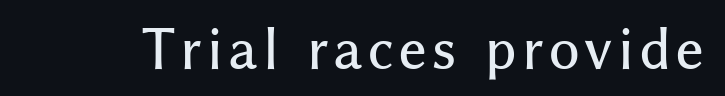
{"serif": "no", "italic": "no", "width": "normal", "stroke_contrast": "medium", "x_height": "medium", "monospaced": "no", "underline": "no", "glyph_px": 53}
